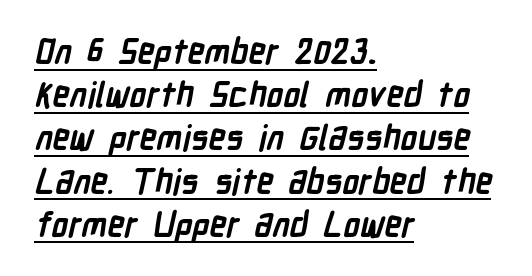
Letterform terminals end flat and unadorned throughout the passage. All the whitespace from short lines collects on the right. Vertically, the passage feels balanced, rows spaced as you'd expect. Looks like regular typesetting: each glyph gets only the width it needs. Every letter is thick-stroked: bold, no question.
